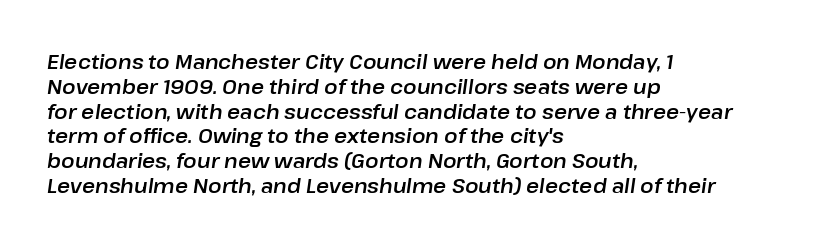
If you drew a line through each stem, it would be angled. The face used here is rendered with its standard letterfit. A classic flush-left, rag-right setting is used for this passage. Anything drawn beneath the words? Only blank space.
